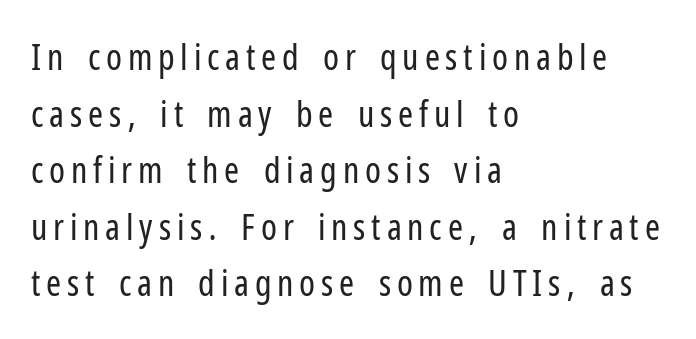
{"serif": "no", "italic": "no", "bold": "no", "weight": "regular", "width": "condensed", "stroke_contrast": "low", "x_height": "medium", "monospaced": "no", "underline": "no", "align": "left", "line_spacing": "normal", "line_spacing_ratio": 1.57, "glyph_px": 36}
